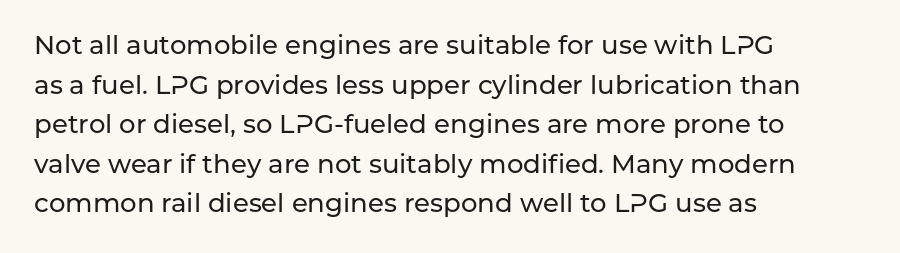
{"italic": "no", "underline": "no", "align": "left", "line_spacing": "normal", "line_spacing_ratio": 1.52, "letter_spacing": "normal", "letter_spacing_em": 0.0, "glyph_px": 26}
